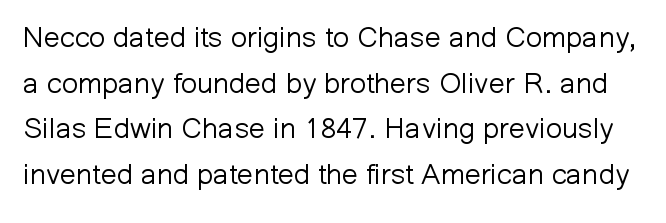
{"serif": "no", "italic": "no", "bold": "no", "weight": "light", "width": "normal", "stroke_contrast": "low", "x_height": "medium", "monospaced": "no", "underline": "no", "line_spacing": "normal", "line_spacing_ratio": 1.57, "letter_spacing": "normal", "letter_spacing_em": 0.0, "glyph_px": 29}
